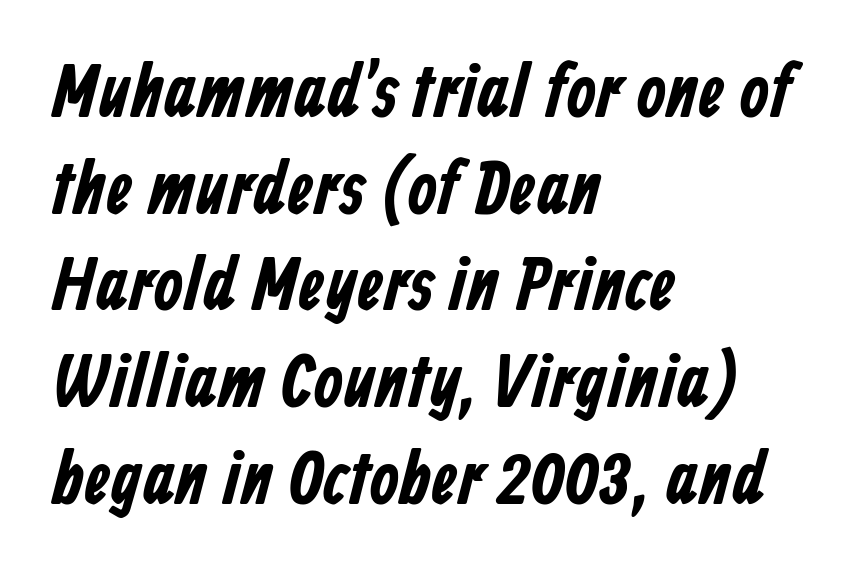
{"serif": "no", "width": "condensed", "stroke_contrast": "low", "x_height": "medium", "monospaced": "no", "underline": "no", "align": "left", "line_spacing": "normal", "line_spacing_ratio": 1.29, "letter_spacing": "normal", "letter_spacing_em": 0.0, "glyph_px": 75}
